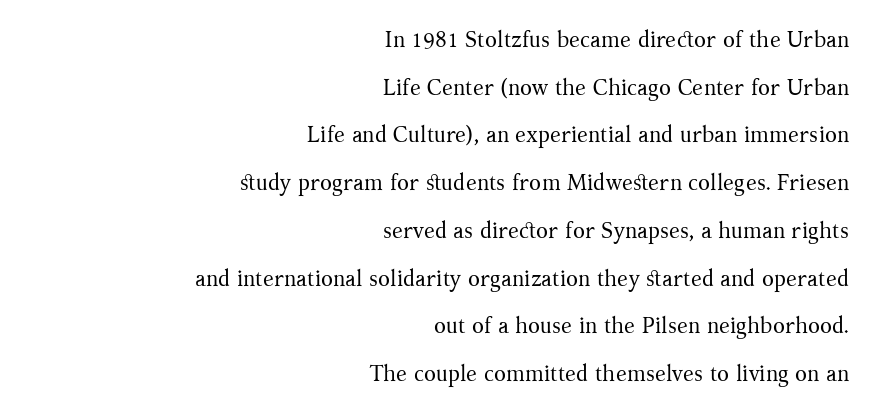
{"italic": "no", "bold": "no", "underline": "no", "align": "right", "line_spacing": "loose", "line_spacing_ratio": 2.17, "letter_spacing": "normal", "letter_spacing_em": 0.0, "glyph_px": 22}
